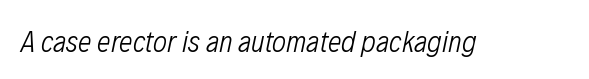
The image shows 30 px light, condensed type, italic (leaning right); set normal letter spacing, not underlined; low stroke contrast and a medium x-height.
